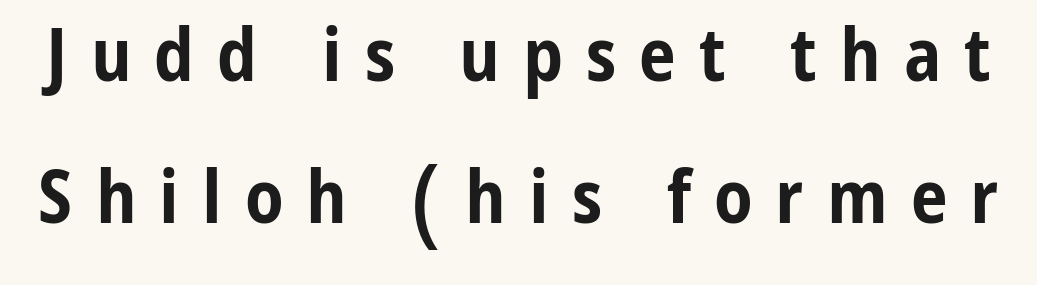
The image shows 74 px bold, condensed sans-serif type, upright; set loose line spacing (1.92x), unusually wide letter spacing (+0.31 em), not underlined; low stroke contrast and a medium x-height.
